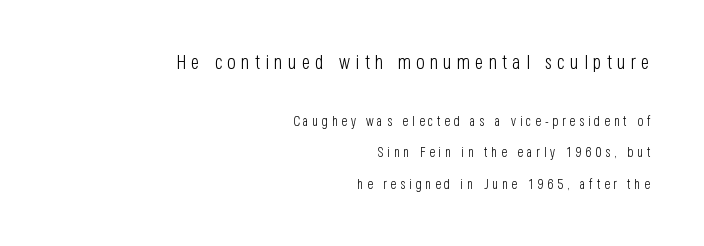
Honestly, the rows look like they've been pulled way apart. These lines stack with their right ends in a neat column. The foot of each line stays bare and open. Short note: letters widely spaced. Notice how the stems are strictly vertical — no italics here. Which chunk is bigger? The first one — the top block dwarfs the bottom.
